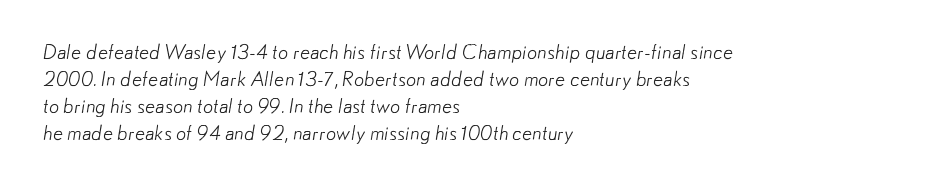
{"bold": "no", "underline": "no", "align": "left", "line_spacing": "normal", "line_spacing_ratio": 1.35, "letter_spacing": "normal", "letter_spacing_em": 0.0, "glyph_px": 20}
